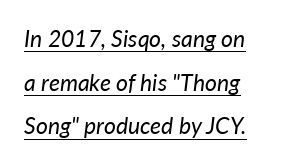
The image shows 23 px text type, italic (leaning right); set left-aligned, loose line spacing (1.9x), normal letter spacing, underlined.
